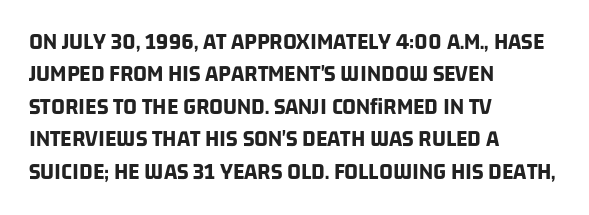
{"bold": "yes", "underline": "no", "align": "left", "line_spacing": "normal", "line_spacing_ratio": 1.35, "letter_spacing": "normal", "letter_spacing_em": 0.0, "glyph_px": 24}
